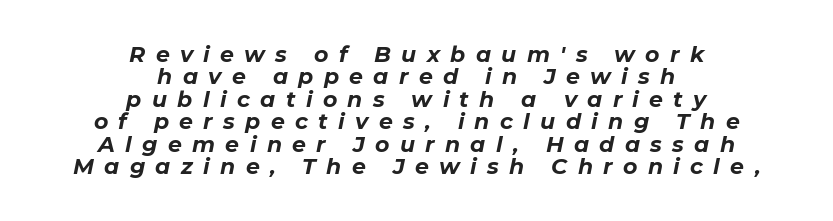
Q: Is the text bold? A: Yes.
Q: Is the text italic (slanted)? A: Yes, it leans right by about 11 degrees.
Q: Is the text underlined? A: No.
Q: How is the paragraph aligned? A: Centered.
Q: Is the spacing between letters normal or unusually wide? A: Unusually wide.
Q: Is the spacing between lines tight, normal or loose? A: Tight.
